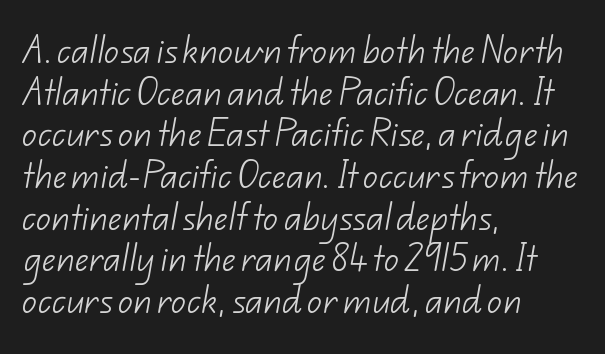
The image shows 30 px light sans-serif type; set left-aligned, normal line spacing (1.39x), normal letter spacing, not underlined; low stroke contrast and a small x-height.
